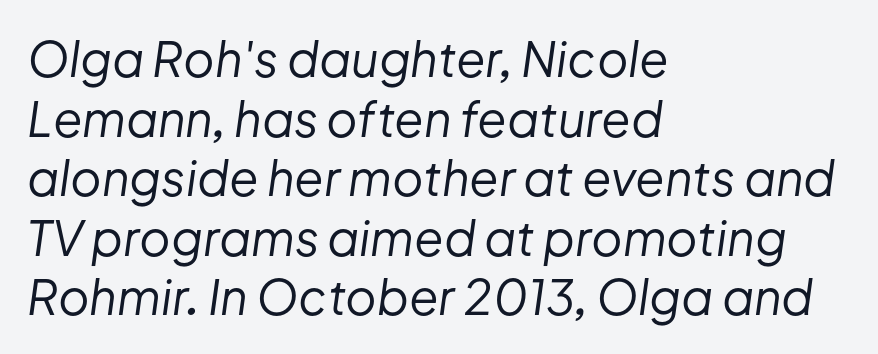
The image shows 48 px regular-weight type, italic (leaning right); set left-aligned, line spacing 1.24x, normal letter spacing, not underlined; low stroke contrast and a medium x-height.
